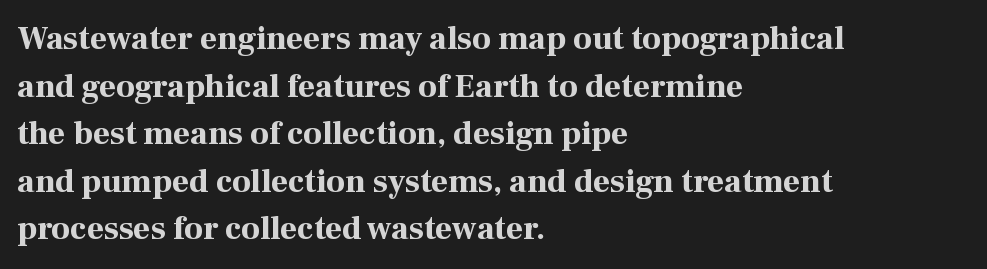
{"serif": "yes", "italic": "no", "bold": "yes", "weight": "bold", "width": "normal", "stroke_contrast": "high", "x_height": "medium", "monospaced": "no", "underline": "no", "align": "left", "line_spacing": "normal", "line_spacing_ratio": 1.44, "letter_spacing": "normal", "letter_spacing_em": 0.0, "glyph_px": 33}
